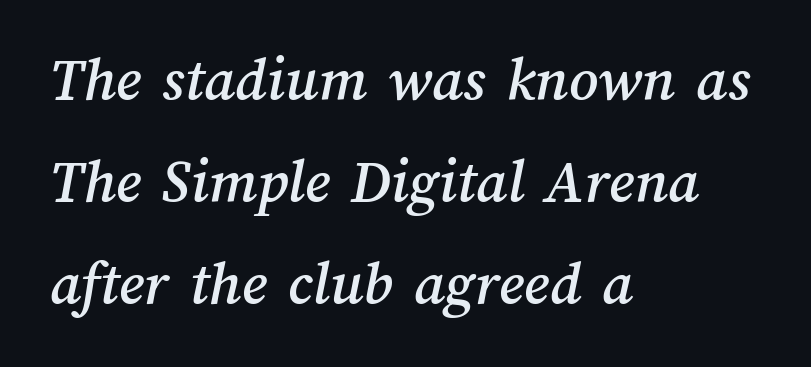
The image shows 63 px text type; set left-aligned, normal line spacing (1.62x), normal letter spacing, not underlined; medium stroke contrast and a medium x-height.
